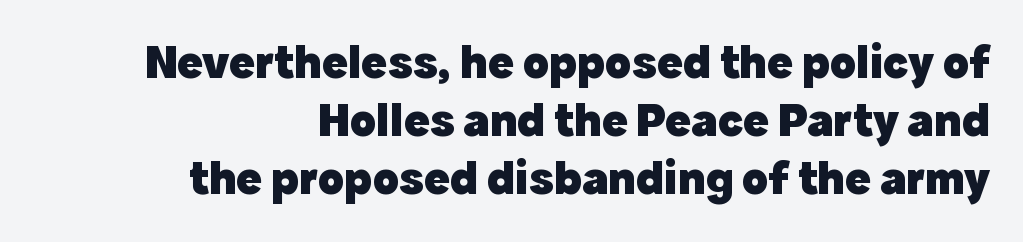
Q: Is the text bold? A: Yes.
Q: Is the text italic (slanted)? A: No, it is upright.
Q: Is the typeface a serif or a sans-serif typeface? A: Sans-serif.
Q: Is the text underlined? A: No.
Q: How is the paragraph aligned? A: Right-aligned.
Q: Is the spacing between letters normal or unusually wide? A: Normal.
Q: Width (condensed, normal, or wide)? A: Normal.
Q: x-height? A: Medium.
Q: Monospaced? A: No.
